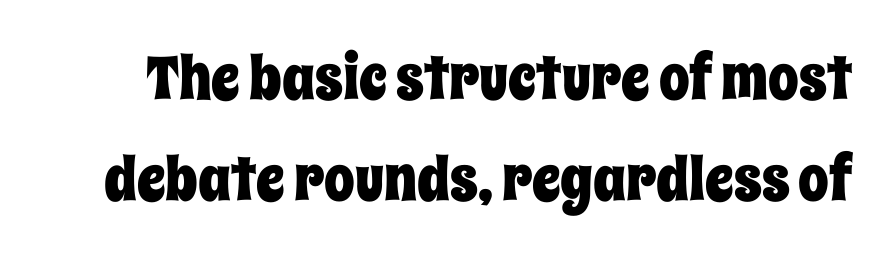
In terms of leading, this rendering sits right in the middle. Only glyphs here, with clear space below each row. Ordinary non-slanted type is in use. Each letter keeps its own natural width here, so spacing adapts to shape.
